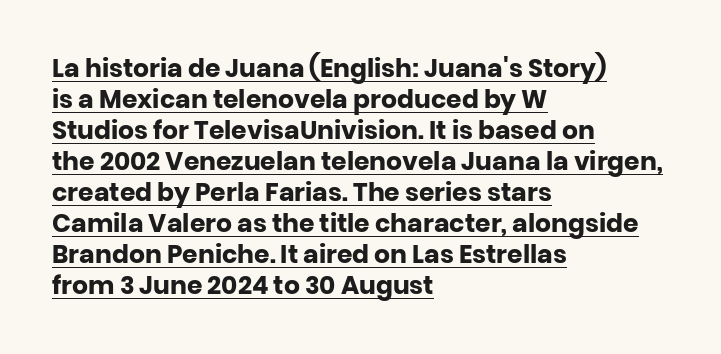
The image shows 25 px bold type, upright; set left-aligned, line spacing 1.24x, normal letter spacing, underlined.
